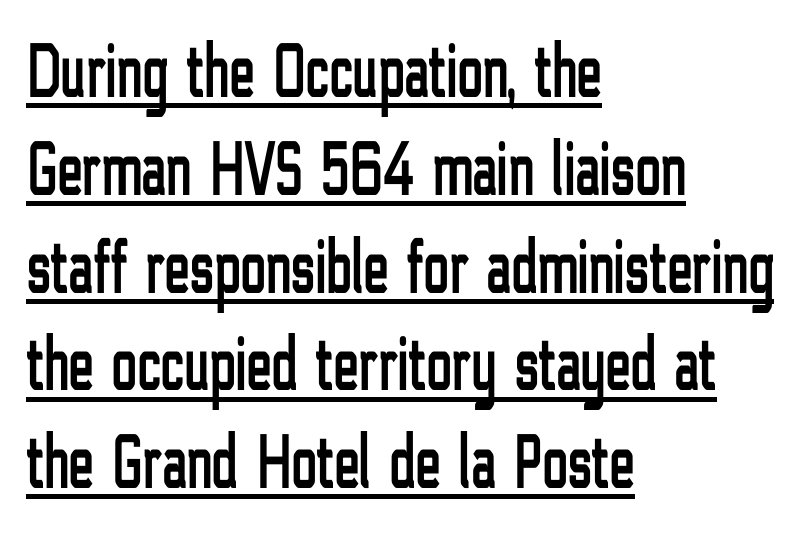
{"serif": "no", "italic": "no", "width": "condensed", "stroke_contrast": "low", "x_height": "medium", "monospaced": "no", "underline": "yes", "align": "left", "line_spacing": "normal", "line_spacing_ratio": 1.27, "letter_spacing": "normal", "letter_spacing_em": 0.0, "glyph_px": 77}
